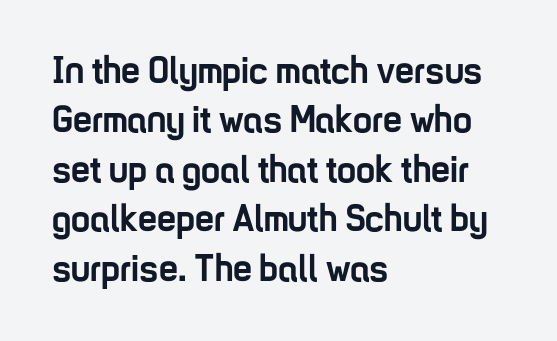
{"serif": "no", "italic": "no", "bold": "yes", "weight": "semibold", "width": "condensed", "stroke_contrast": "low", "x_height": "medium", "monospaced": "no", "underline": "no", "align": "left", "line_spacing": "normal", "line_spacing_ratio": 1.3, "letter_spacing": "normal", "letter_spacing_em": 0.0, "glyph_px": 38}
